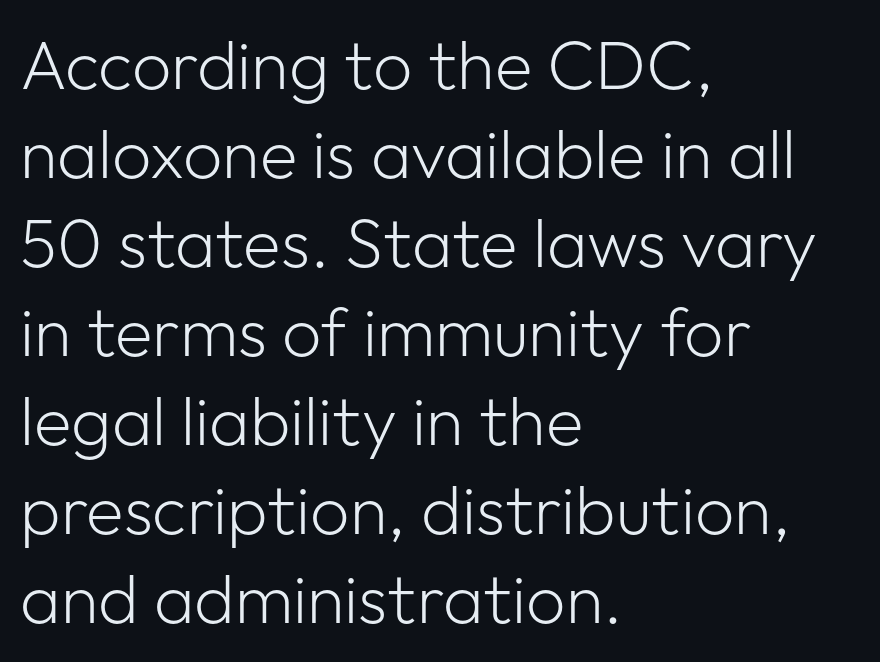
{"serif": "no", "italic": "no", "bold": "no", "weight": "light", "width": "normal", "stroke_contrast": "low", "x_height": "medium", "monospaced": "no", "underline": "no", "align": "left", "line_spacing": "normal", "line_spacing_ratio": 1.29, "letter_spacing": "normal", "letter_spacing_em": 0.0, "glyph_px": 69}
